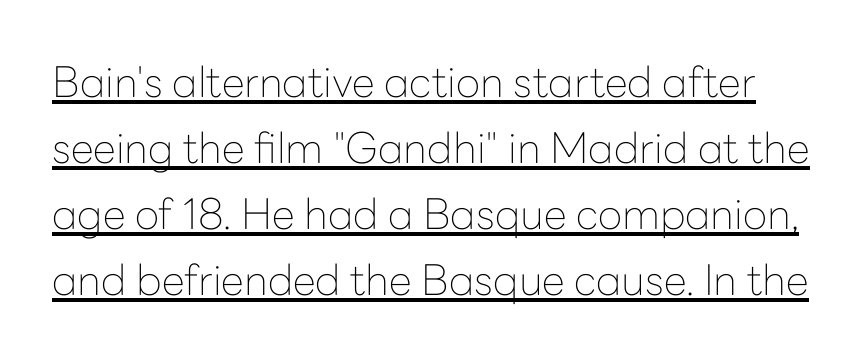
{"serif": "no", "italic": "no", "bold": "no", "weight": "thin", "width": "normal", "stroke_contrast": "low", "x_height": "medium", "monospaced": "no", "underline": "yes", "line_spacing": "normal", "line_spacing_ratio": 1.57, "letter_spacing": "normal", "letter_spacing_em": 0.0, "glyph_px": 42}
